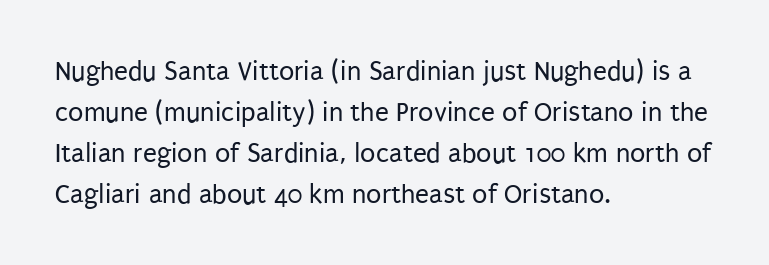
{"serif": "no", "italic": "no", "bold": "no", "weight": "regular", "width": "condensed", "stroke_contrast": "low", "x_height": "large", "monospaced": "no", "underline": "no", "align": "left", "line_spacing": "normal", "line_spacing_ratio": 1.46, "letter_spacing": "normal", "letter_spacing_em": 0.0, "glyph_px": 28}
